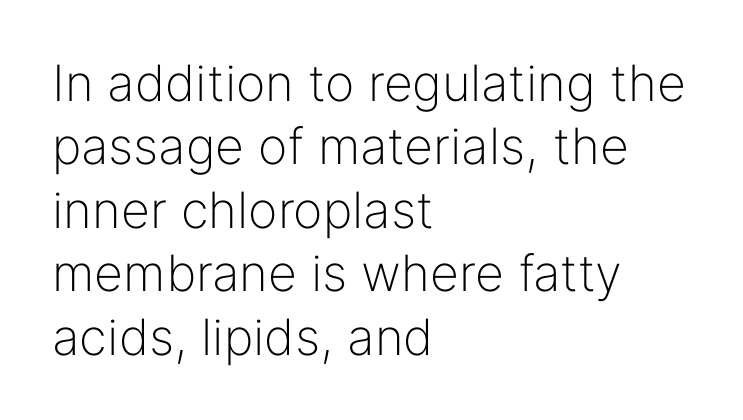
Q: Is the text bold? A: No.
Q: Is the text italic (slanted)? A: No, it is upright.
Q: Is the typeface a serif or a sans-serif typeface? A: Sans-serif.
Q: Is the text underlined? A: No.
Q: How is the paragraph aligned? A: Left-aligned.
Q: Is the spacing between letters normal or unusually wide? A: Normal.
Q: Is the spacing between lines tight, normal or loose? A: Normal.
Q: Width (condensed, normal, or wide)? A: Normal.
Q: Stroke contrast? A: Low.
Q: x-height? A: Medium.
Q: Monospaced? A: No.
